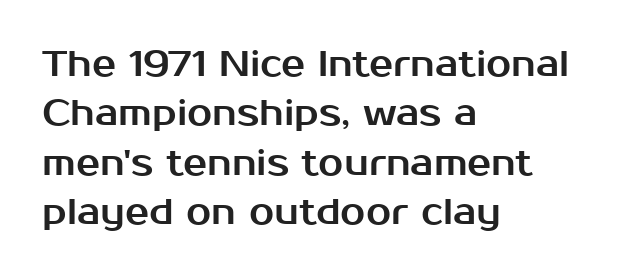
{"serif": "no", "italic": "no", "width": "normal", "stroke_contrast": "medium", "x_height": "medium", "monospaced": "no", "underline": "no", "align": "left", "line_spacing": "normal", "line_spacing_ratio": 1.37, "letter_spacing": "normal", "letter_spacing_em": 0.0, "glyph_px": 36}
